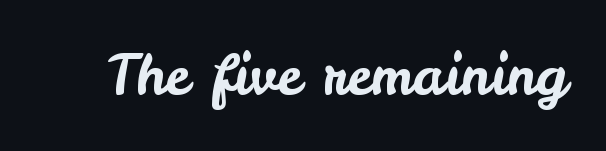
{"serif": "no", "width": "normal", "stroke_contrast": "low", "x_height": "small", "monospaced": "no", "underline": "no", "letter_spacing": "normal", "letter_spacing_em": 0.0, "glyph_px": 55}
